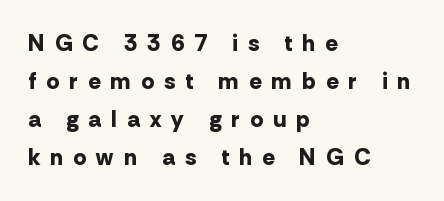
The image shows 23 px bold type, upright; set left-aligned, normal line spacing (1.65x), unusually wide letter spacing (+0.45 em), not underlined.
